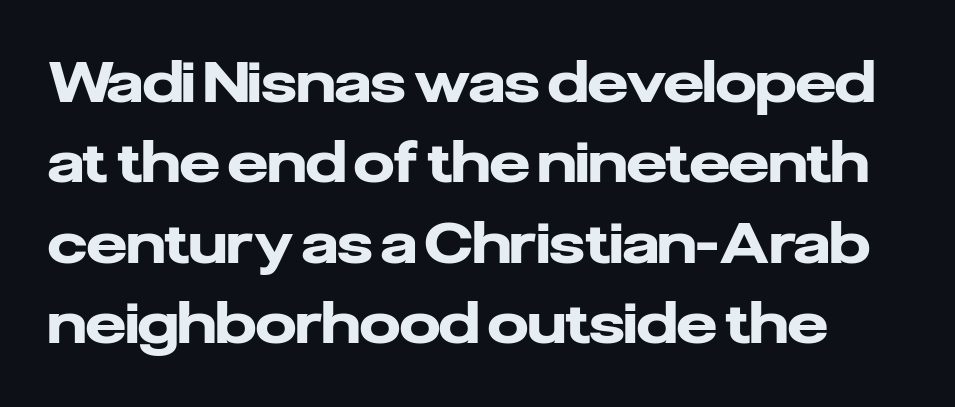
Q: Is the text bold? A: Yes.
Q: Is the text italic (slanted)? A: No, it is upright.
Q: Is the typeface a serif or a sans-serif typeface? A: Sans-serif.
Q: Is the text underlined? A: No.
Q: Is the spacing between letters normal or unusually wide? A: Normal.
Q: Is the spacing between lines tight, normal or loose? A: Normal.
Q: Width (condensed, normal, or wide)? A: Normal.
Q: Stroke contrast? A: Low.
Q: x-height? A: Medium.
Q: Monospaced? A: No.
